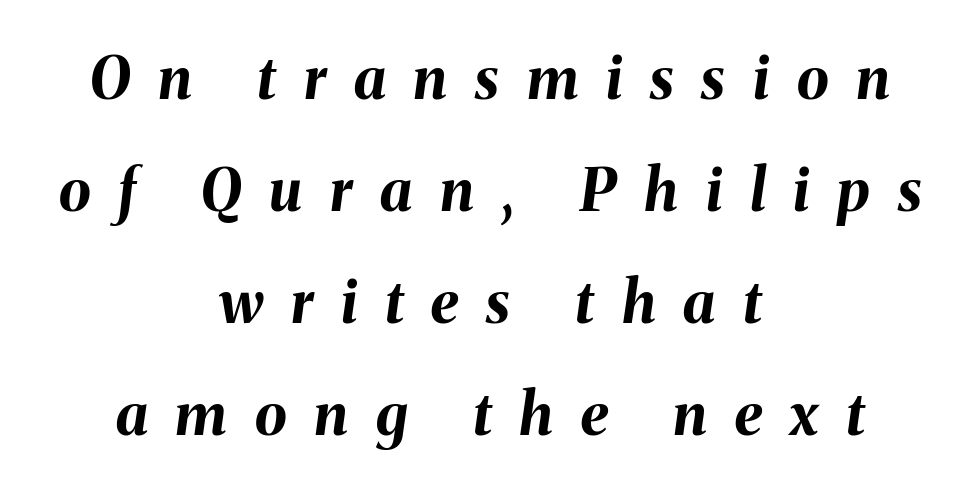
The image shows 58 px bold type, italic (leaning right); set centered, loose line spacing (1.93x), unusually wide letter spacing (+0.48 em), not underlined; medium stroke contrast and a medium x-height.
